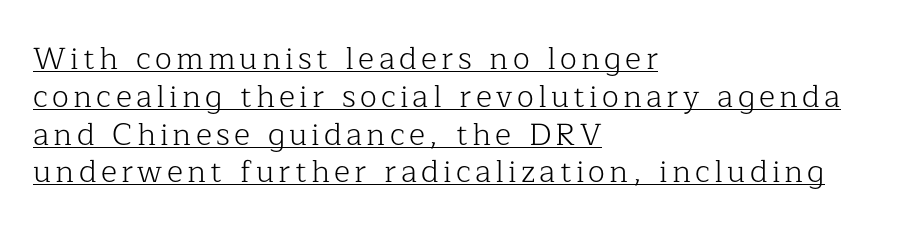
The image shows 31 px light serif type, upright; set left-aligned, line spacing 1.22x, underlined; low stroke contrast and a medium x-height.
